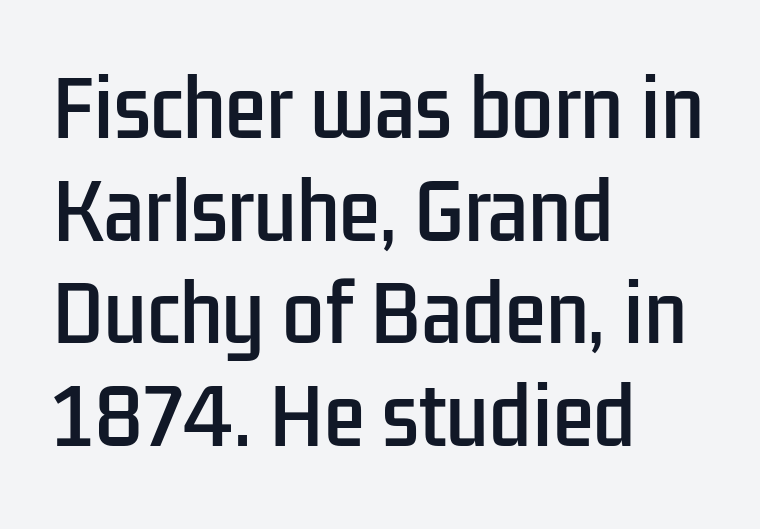
These lines sit exactly where default settings would place them. Style check: upright. Each word holds together tightly as a unit, with standard inter-letter gaps. Here the designer chose a conventional face with non-uniform glyph widths. Check the space under the baseline: it is left empty.
